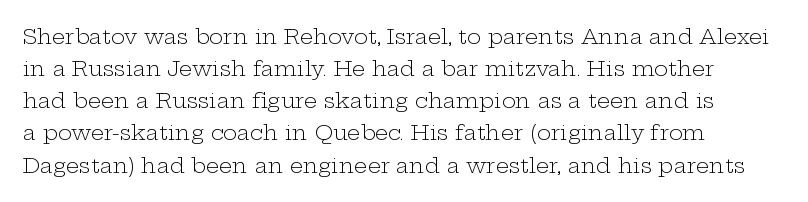
Is the block centered? No — it sits flush against the left margin. Honestly, the row spacing looks completely unremarkable. Check under the words: just untouched page. Ascenders rise straight up at ninety degrees. Nobody touched the tracking dial on this one.
